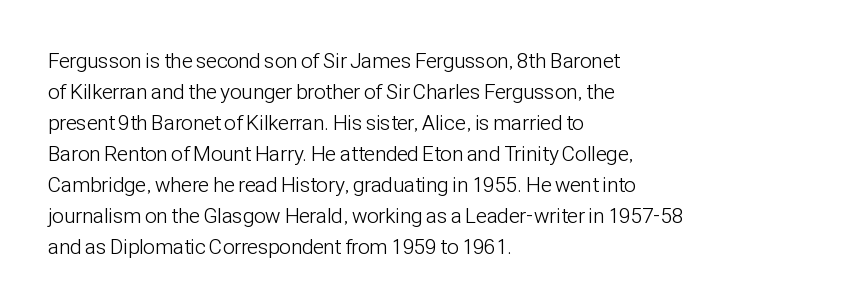
The image shows 21 px text type, upright; set left-aligned, normal line spacing (1.48x), normal letter spacing, not underlined.
